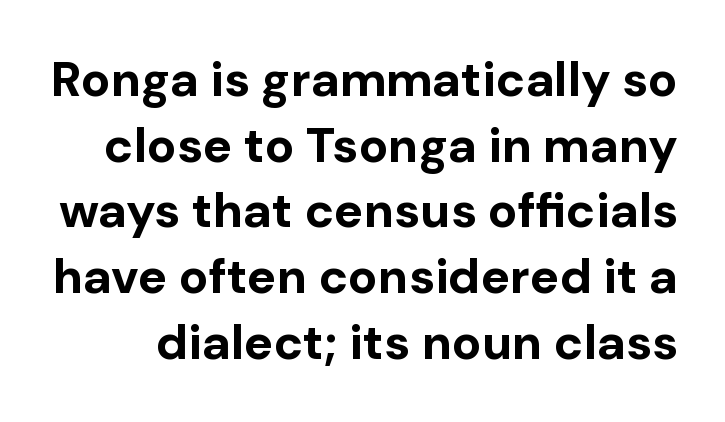
Pretty heavy lettering here — definitely bold. Just letters on the line, the space beneath them empty. Serifs: no, the terminals of the letterforms are clean. The lettering stays uniformly vertical, giving the passage a roman look.
